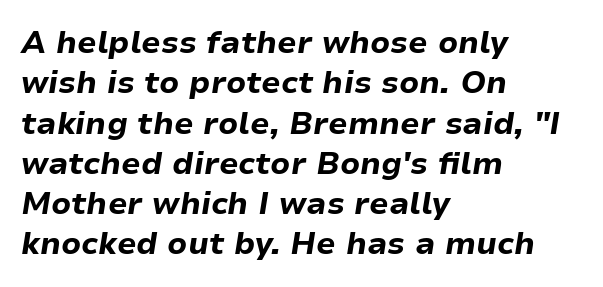
The image shows 31 px bold type, italic (leaning right); set left-aligned, normal line spacing (1.3x), normal letter spacing, not underlined; low stroke contrast and a medium x-height.
